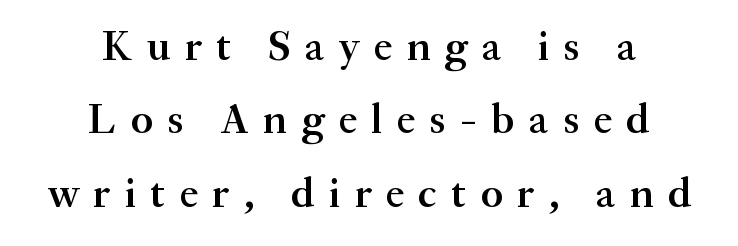
{"serif": "yes", "italic": "no", "bold": "semi", "weight": "semibold", "width": "normal", "stroke_contrast": "medium", "x_height": "small", "monospaced": "no", "underline": "no", "align": "center", "line_spacing_ratio": 1.75, "letter_spacing": "wide", "letter_spacing_em": 0.34, "glyph_px": 42}
